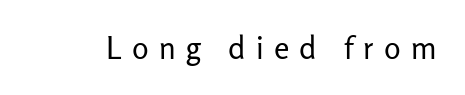
{"serif": "no", "italic": "no", "bold": "no", "weight": "regular", "width": "normal", "stroke_contrast": "low", "x_height": "medium", "monospaced": "no", "underline": "no", "letter_spacing": "wide", "letter_spacing_em": 0.33, "glyph_px": 31}
